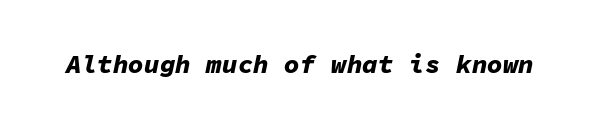
{"italic": "yes", "lean": "right", "slant_degrees": 11, "bold": "yes", "underline": "no", "letter_spacing": "normal", "letter_spacing_em": 0.0, "glyph_px": 26}
